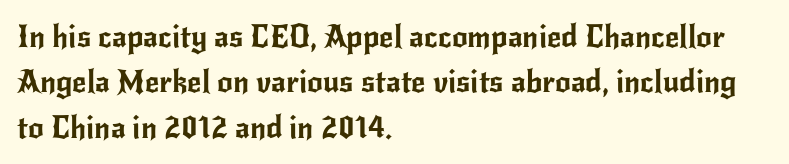
The image shows 31 px sans-serif type, upright; set left-aligned, normal line spacing (1.46x), normal letter spacing, not underlined; low stroke contrast and a small x-height.
